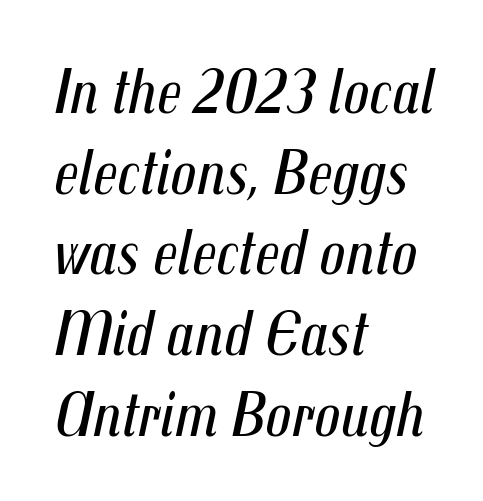
Students, note that the glyphs here touch the page at normal intervals. The gap between lines stays unmarked. Which margin do the lines hug? The left one — the right edge is uneven. A typesetter would call this proportional, since set widths differ per character.
